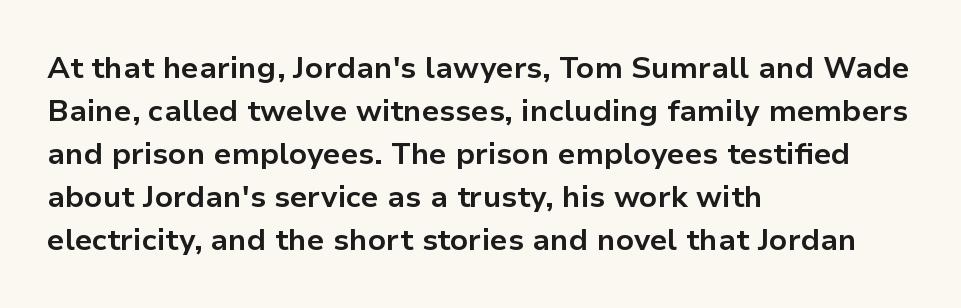
Q: Is the text bold? A: Yes.
Q: Is the text italic (slanted)? A: No, it is upright.
Q: Is the typeface a serif or a sans-serif typeface? A: Sans-serif.
Q: Is the text underlined? A: No.
Q: How is the paragraph aligned? A: Left-aligned.
Q: Is the spacing between letters normal or unusually wide? A: Normal.
Q: Is the spacing between lines tight, normal or loose? A: Normal.
Q: Width (condensed, normal, or wide)? A: Normal.
Q: Stroke contrast? A: Low.
Q: x-height? A: Medium.
Q: Monospaced? A: No.
